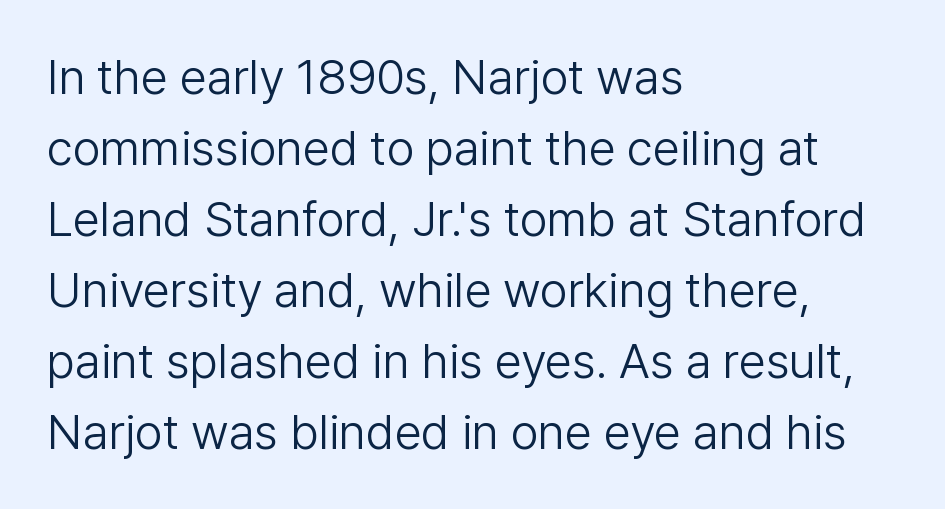
Nobody touched the tracking dial on this one. A clean baseline with only descenders dipping below it. A light-to-regular cut is what we see here. The specimen reads as upright at a glance. Think of a printed novel: that variable character pitch is what you see here.
